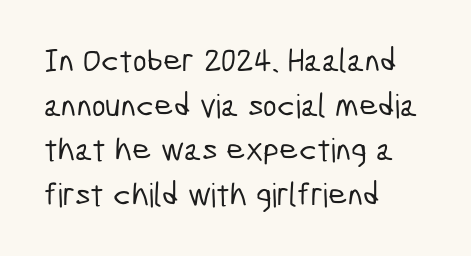
Bare-footed words on every line. A student would call this left alignment; a typographer would say flush left, rag right. To sum up the face: it is a sans, with no serifs. Note the varied advance widths — an 'i' is clearly narrower than an 'm'. The rows are spaced the way most documents space them. Tracking value appears to be zero — textbook default spacing.
